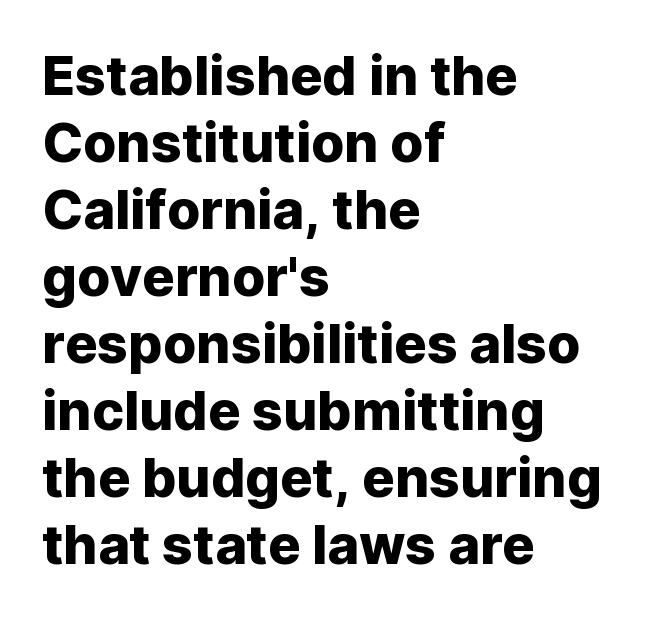
Italic? Not at all — the glyphs are vertical. Plain, unruled lines of type. Alignment: flush left. These lines are rendered in a variable-pitch font. In terms of letterform style, serifs are entirely absent. The gaps between neighbouring characters are ordinary and unremarkable.
